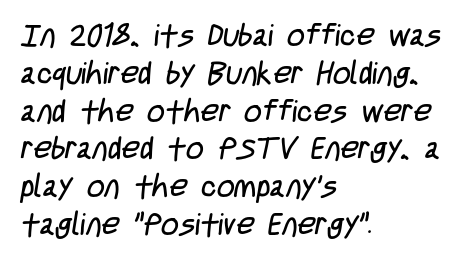
The rag falls on the right side of this text block. Here the designer chose a conventional face with non-uniform glyph widths. The space directly below the letters is spotless. Type style note: lacks serifs. Compared with a typical body face, this is equally light or lighter still.
